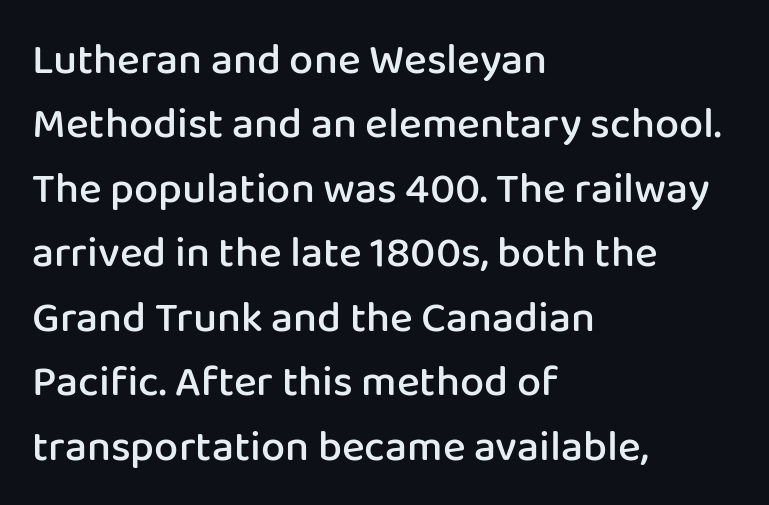
Q: Is the text bold? A: Semi-bold.
Q: Is the text italic (slanted)? A: No, it is upright.
Q: Is the typeface a serif or a sans-serif typeface? A: Sans-serif.
Q: Is the text underlined? A: No.
Q: How is the paragraph aligned? A: Left-aligned.
Q: Is the spacing between letters normal or unusually wide? A: Normal.
Q: Is the spacing between lines tight, normal or loose? A: Normal.
Q: Width (condensed, normal, or wide)? A: Normal.
Q: Stroke contrast? A: Low.
Q: x-height? A: Medium.
Q: Monospaced? A: No.
